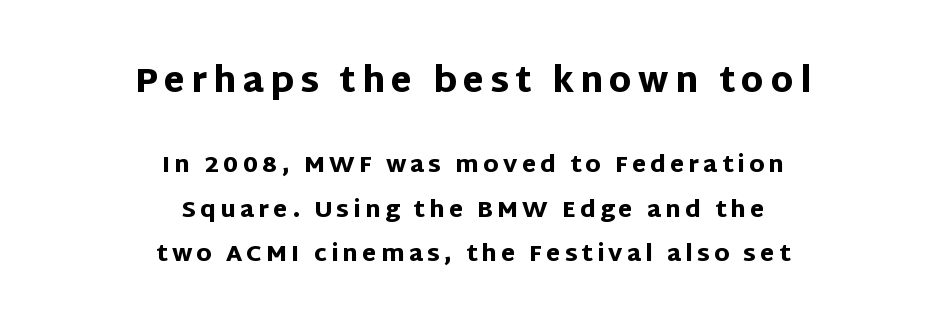
{"serif": "no", "italic": "no", "bold": "yes", "weight": "heavy", "width": "normal", "stroke_contrast": "low", "x_height": "large", "monospaced": "no", "underline": "no", "align": "center", "line_spacing": "loose", "line_spacing_ratio": 1.94, "larger_block": "first", "size_ratio": 1.48, "glyph_px": 34}
